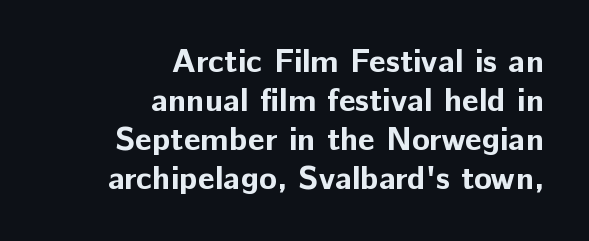
The image shows 33 px bold sans-serif type, upright; set right-aligned, line spacing 1.18x, normal letter spacing, not underlined; low stroke contrast and a medium x-height.
